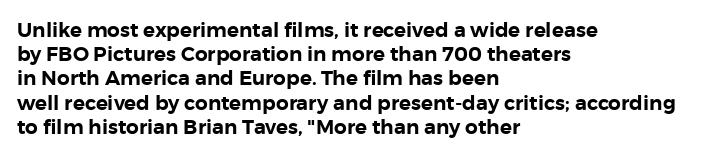
Q: Is the text italic (slanted)? A: No, it is upright.
Q: Is the text underlined? A: No.
Q: How is the paragraph aligned? A: Left-aligned.
Q: Is the spacing between letters normal or unusually wide? A: Normal.
